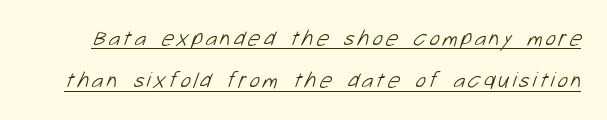
The image shows 22 px text type; set loose line spacing (1.92x), underlined.
